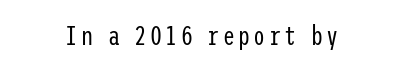
The image shows 27 px text type, upright; set not underlined.
